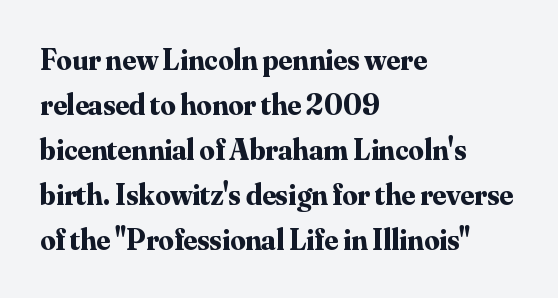
The image shows 30 px bold serif type, upright; set left-aligned, normal line spacing (1.5x), normal letter spacing, not underlined; medium stroke contrast and a small x-height.
